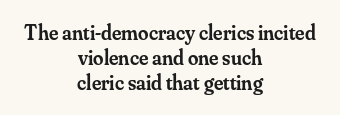
Q: Is the text bold? A: Semi-bold.
Q: Is the text italic (slanted)? A: No, it is upright.
Q: Is the text underlined? A: No.
Q: How is the paragraph aligned? A: Centered.
Q: Is the spacing between letters normal or unusually wide? A: Normal.
